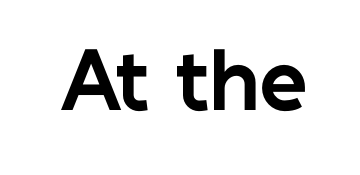
Q: Is the text bold? A: Yes.
Q: Is the text italic (slanted)? A: No, it is upright.
Q: Is the typeface a serif or a sans-serif typeface? A: Sans-serif.
Q: Is the text underlined? A: No.
Q: Is the spacing between letters normal or unusually wide? A: Normal.
Q: Width (condensed, normal, or wide)? A: Normal.
Q: Stroke contrast? A: Low.
Q: x-height? A: Medium.
Q: Monospaced? A: No.
